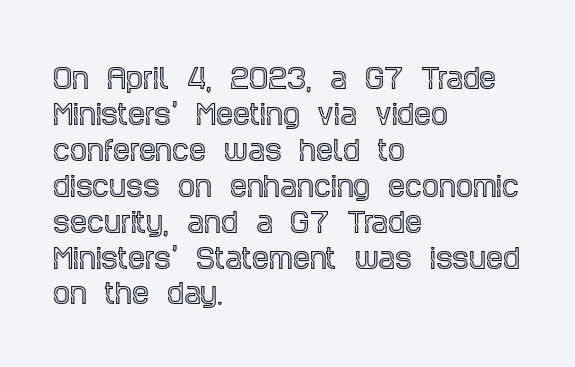
Vertically, the passage feels balanced, rows spaced as you'd expect. The face used here is rendered with its standard letterfit. The words here are not underlined. Posture: straight, roman, zero tilt.
